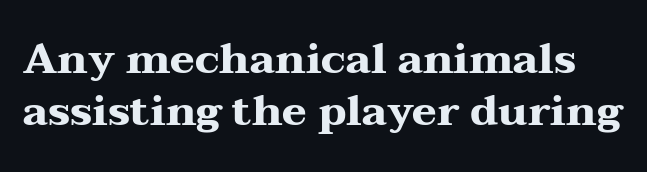
The image shows 42 px heavy, wide serif type, upright; set line spacing 1.24x, normal letter spacing, not underlined; medium stroke contrast and a medium x-height.
